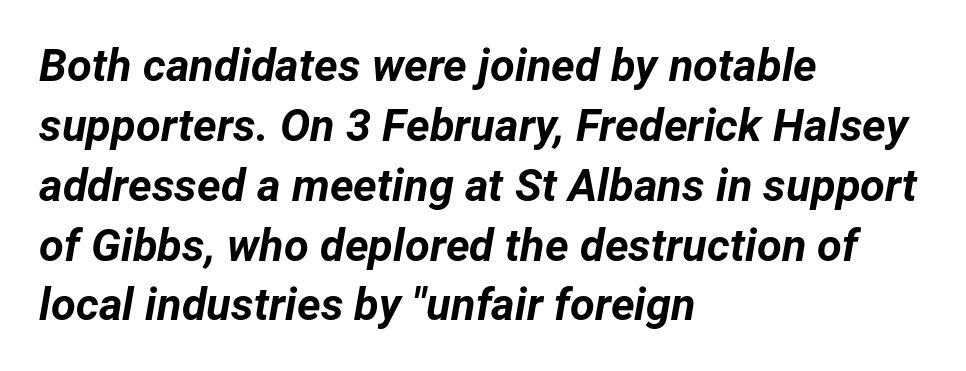
Q: Is the text bold? A: Yes.
Q: Is the text italic (slanted)? A: Yes, it leans right by about 12 degrees.
Q: Is the text underlined? A: No.
Q: How is the paragraph aligned? A: Left-aligned.
Q: Is the spacing between letters normal or unusually wide? A: Normal.
Q: Is the spacing between lines tight, normal or loose? A: Normal.
Q: Width (condensed, normal, or wide)? A: Normal.
Q: Stroke contrast? A: Low.
Q: x-height? A: Medium.
Q: Monospaced? A: No.
